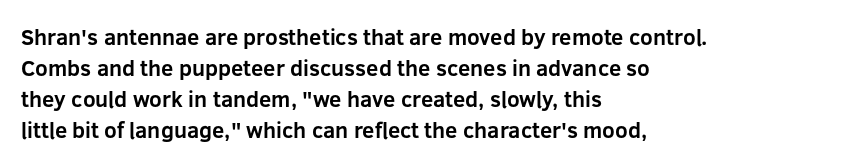
Q: Is the text bold? A: Yes.
Q: Is the text italic (slanted)? A: No, it is upright.
Q: Is the text underlined? A: No.
Q: How is the paragraph aligned? A: Left-aligned.
Q: Is the spacing between letters normal or unusually wide? A: Normal.
Q: Is the spacing between lines tight, normal or loose? A: Normal.
